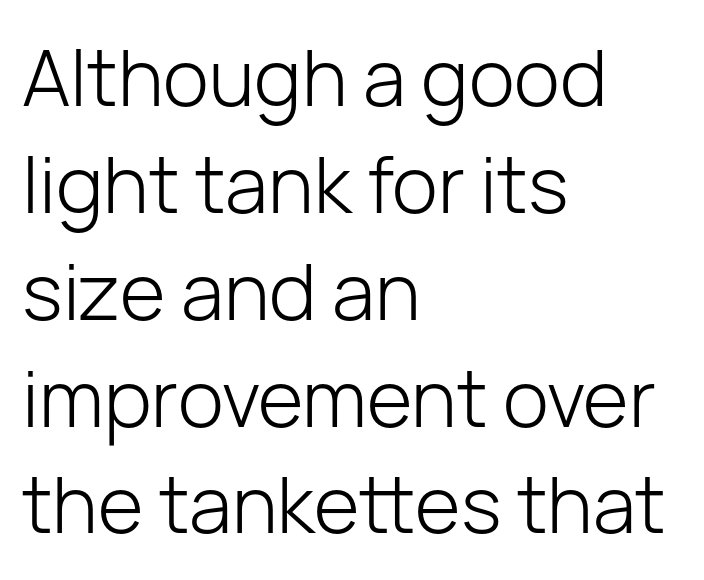
Q: Is the text bold? A: No.
Q: Is the text italic (slanted)? A: No, it is upright.
Q: Is the typeface a serif or a sans-serif typeface? A: Sans-serif.
Q: Is the text underlined? A: No.
Q: How is the paragraph aligned? A: Left-aligned.
Q: Is the spacing between letters normal or unusually wide? A: Normal.
Q: Is the spacing between lines tight, normal or loose? A: Normal.
Q: Width (condensed, normal, or wide)? A: Normal.
Q: Stroke contrast? A: Low.
Q: x-height? A: Medium.
Q: Monospaced? A: No.
